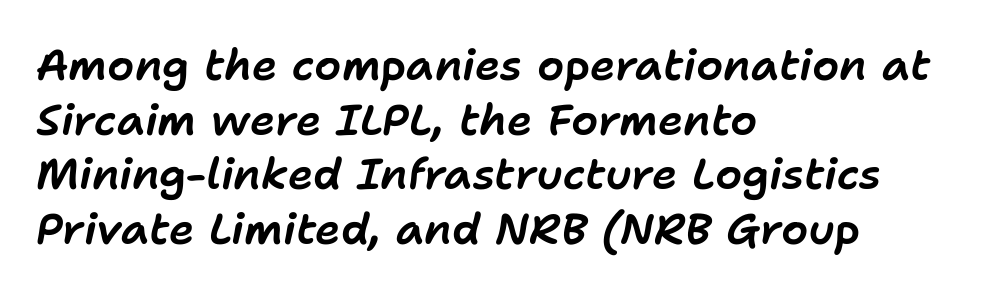
The image shows 43 px text type, italic (leaning right); set left-aligned, normal line spacing (1.27x), normal letter spacing, not underlined; low stroke contrast and a medium x-height.
